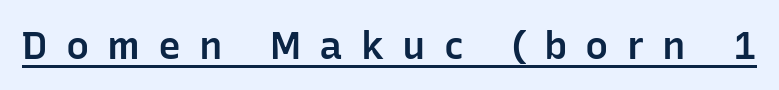
The image shows 39 px semibold sans-serif type, upright; set unusually wide letter spacing (+0.46 em), underlined; low stroke contrast and a medium x-height.
